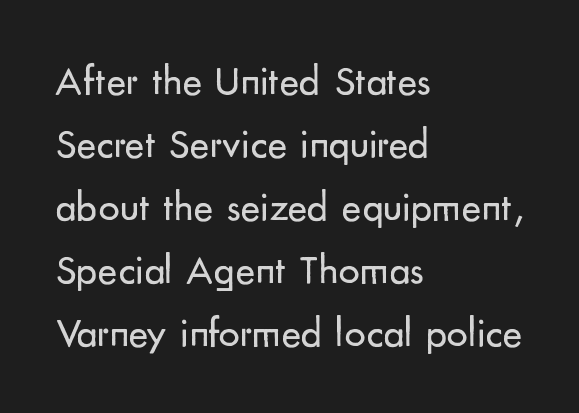
The image shows 42 px regular-weight sans-serif type, upright; set left-aligned, normal line spacing (1.5x), normal letter spacing, not underlined; low stroke contrast and a small x-height.
